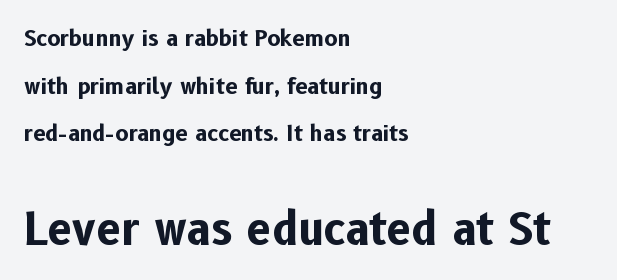
The later block is typeset at a bigger size than the earlier block. Do the characters align in a grid? No, the font is proportional. Nope, not italic — everything's standing straight. Heavy, bold letterforms.
